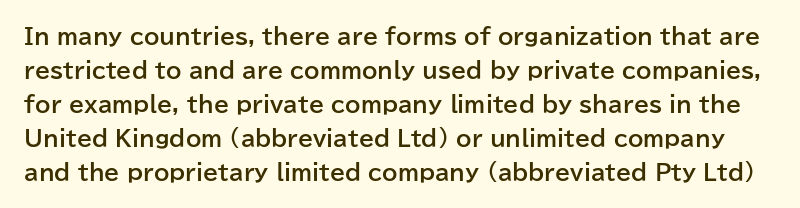
{"italic": "no", "bold": "yes", "underline": "no", "line_spacing": "normal", "line_spacing_ratio": 1.55, "letter_spacing": "normal", "letter_spacing_em": 0.0, "glyph_px": 22}
